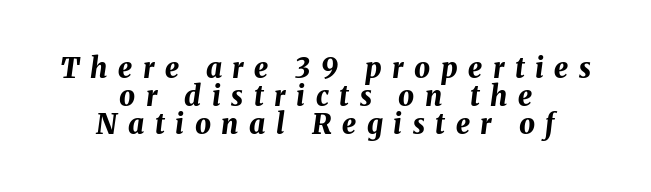
{"italic": "yes", "lean": "right", "slant_degrees": 8, "bold": "yes", "weight": "bold", "width": "normal", "stroke_contrast": "medium", "x_height": "medium", "monospaced": "no", "underline": "no", "align": "center", "line_spacing": "tight", "line_spacing_ratio": 1.0, "letter_spacing": "wide", "letter_spacing_em": 0.38, "glyph_px": 28}
